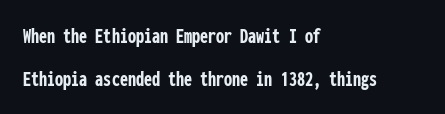
The image shows 23 px bold type, upright; set left-aligned, line spacing 1.85x, normal letter spacing, not underlined.
